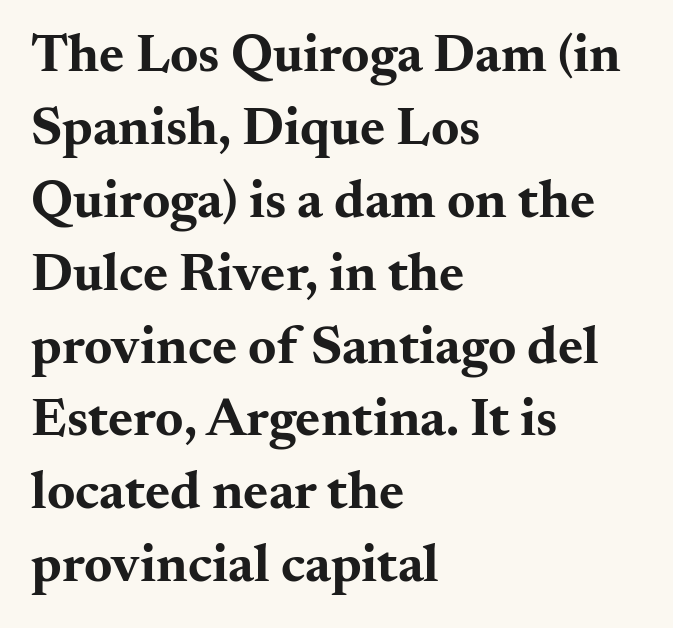
Q: Is the text bold? A: Yes.
Q: Is the text italic (slanted)? A: No, it is upright.
Q: Is the typeface a serif or a sans-serif typeface? A: Serif.
Q: Is the text underlined? A: No.
Q: How is the paragraph aligned? A: Left-aligned.
Q: Is the spacing between letters normal or unusually wide? A: Normal.
Q: Is the spacing between lines tight, normal or loose? A: Normal.
Q: Width (condensed, normal, or wide)? A: Wide.
Q: Stroke contrast? A: Medium.
Q: x-height? A: Small.
Q: Monospaced? A: No.
